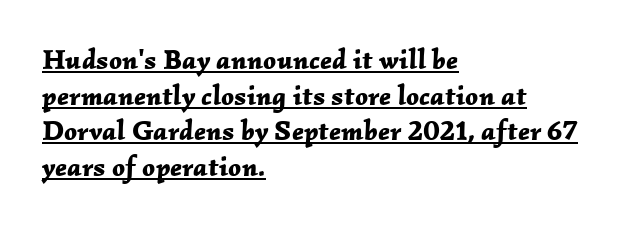
{"italic": "yes", "lean": "right", "slant_degrees": 2, "bold": "yes", "weight": "bold", "width": "normal", "stroke_contrast": "low", "x_height": "medium", "monospaced": "no", "underline": "yes", "align": "left", "line_spacing": "normal", "line_spacing_ratio": 1.27, "letter_spacing": "normal", "letter_spacing_em": 0.0, "glyph_px": 28}
